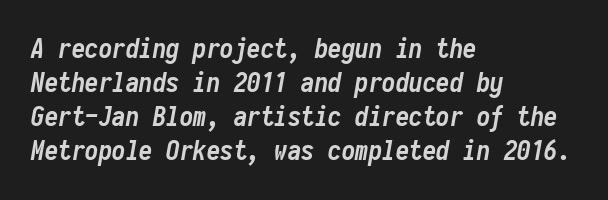
Chunky letters — that's bold for sure. The face used here has a pronounced slope to its letters. Each line starts at the same left margin while the right side varies. Each word holds together tightly as a unit, with standard inter-letter gaps. The baseline area is clear.
